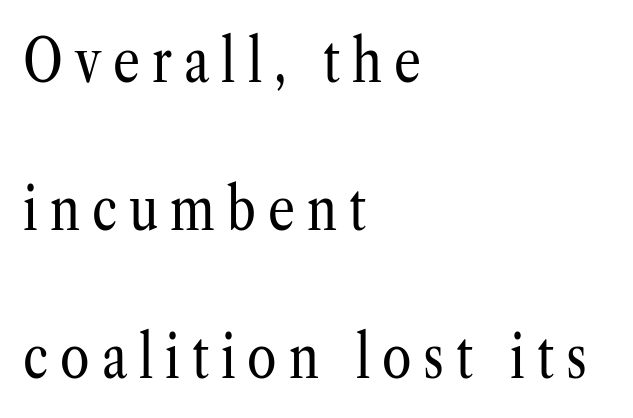
The letters advance in unequal steps, a hallmark of proportional type. Bare-footed words on every line. There is plenty of visible air inserted between adjacent glyphs. Summary of weight: not heavy and not bold. Serifs: yes, visible at the terminals of the letterforms.
